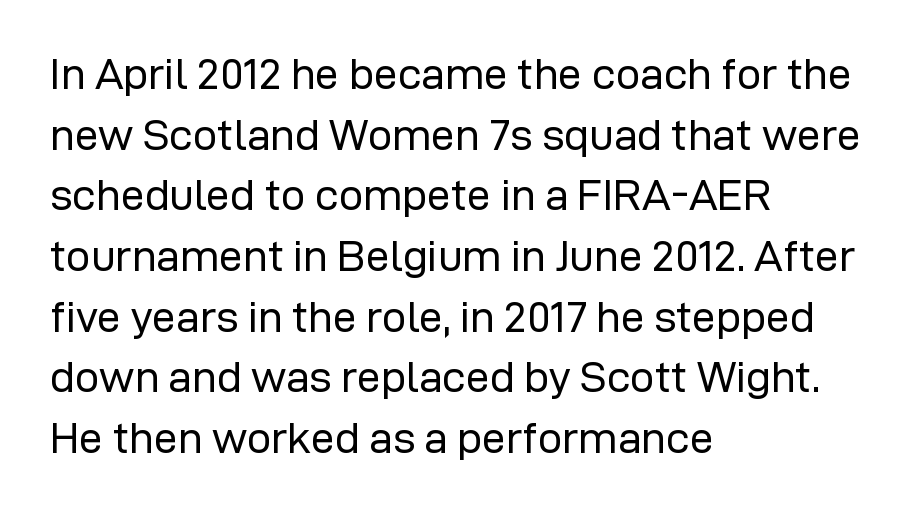
{"serif": "no", "italic": "no", "bold": "no", "weight": "regular", "width": "normal", "stroke_contrast": "low", "x_height": "medium", "monospaced": "no", "underline": "no", "align": "left", "line_spacing": "normal", "line_spacing_ratio": 1.41, "letter_spacing": "normal", "letter_spacing_em": 0.0, "glyph_px": 43}
